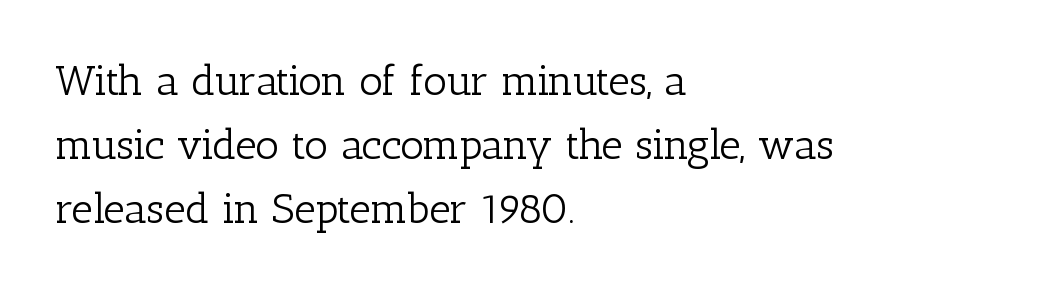
This sample uses an upright cut, with every glyph sitting square on the baseline. Quick note: interline space is typical. Is this a fixed-width face? No — the glyphs have proportional, varying widths. The letterforms sit shoulder to shoulder at normal distance. Alignment: flush left.
